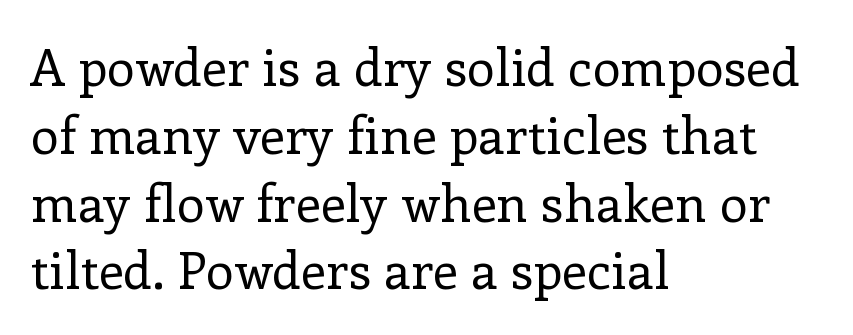
Q: Is the text bold? A: No.
Q: Is the text italic (slanted)? A: No, it is upright.
Q: Is the typeface a serif or a sans-serif typeface? A: Serif.
Q: Is the text underlined? A: No.
Q: How is the paragraph aligned? A: Left-aligned.
Q: Is the spacing between letters normal or unusually wide? A: Normal.
Q: Is the spacing between lines tight, normal or loose? A: Normal.
Q: Width (condensed, normal, or wide)? A: Normal.
Q: Stroke contrast? A: Low.
Q: x-height? A: Medium.
Q: Monospaced? A: No.
